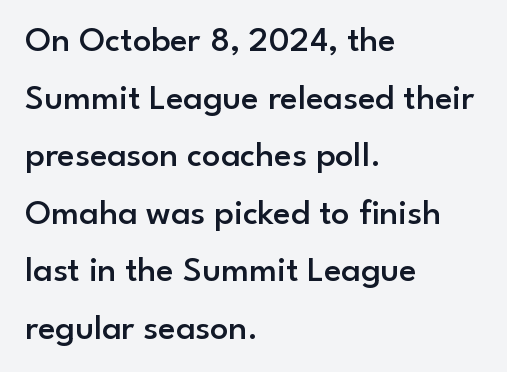
Q: Is the text bold? A: Semi-bold.
Q: Is the text italic (slanted)? A: No, it is upright.
Q: Is the typeface a serif or a sans-serif typeface? A: Sans-serif.
Q: Is the text underlined? A: No.
Q: How is the paragraph aligned? A: Left-aligned.
Q: Is the spacing between letters normal or unusually wide? A: Normal.
Q: Is the spacing between lines tight, normal or loose? A: Normal.
Q: Width (condensed, normal, or wide)? A: Normal.
Q: Stroke contrast? A: Low.
Q: x-height? A: Small.
Q: Monospaced? A: No.
